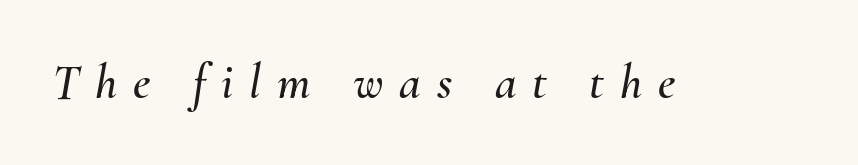
{"italic": "yes", "lean": "right", "slant_degrees": 10, "width": "normal", "stroke_contrast": "medium", "x_height": "small", "monospaced": "no", "underline": "no", "letter_spacing": "wide", "letter_spacing_em": 0.32, "glyph_px": 49}
